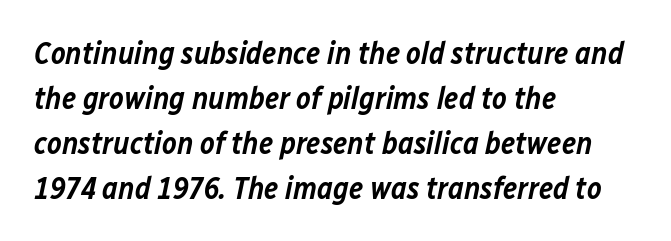
{"italic": "yes", "lean": "right", "slant_degrees": 12, "bold": "semi", "weight": "semibold", "width": "normal", "stroke_contrast": "low", "x_height": "medium", "monospaced": "no", "underline": "no", "align": "left", "line_spacing": "normal", "line_spacing_ratio": 1.45, "letter_spacing": "normal", "letter_spacing_em": 0.0, "glyph_px": 31}
